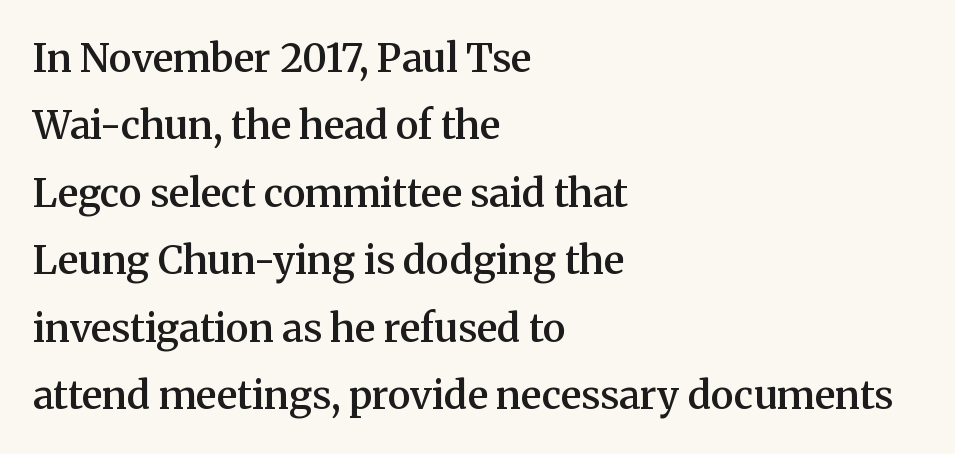
Q: Is the text bold? A: Semi-bold.
Q: Is the text italic (slanted)? A: No, it is upright.
Q: Is the typeface a serif or a sans-serif typeface? A: Serif.
Q: Is the text underlined? A: No.
Q: How is the paragraph aligned? A: Left-aligned.
Q: Is the spacing between letters normal or unusually wide? A: Normal.
Q: Width (condensed, normal, or wide)? A: Normal.
Q: Stroke contrast? A: Medium.
Q: x-height? A: Medium.
Q: Monospaced? A: No.
